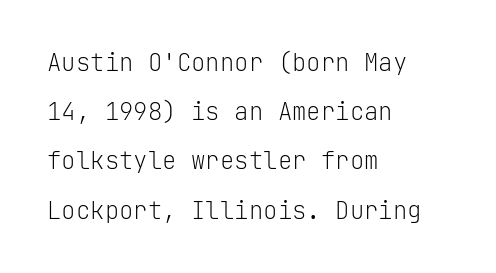
Q: Is the text bold? A: No.
Q: Is the text italic (slanted)? A: No, it is upright.
Q: Is the text underlined? A: No.
Q: How is the paragraph aligned? A: Left-aligned.
Q: Is the spacing between letters normal or unusually wide? A: Normal.
Q: Is the spacing between lines tight, normal or loose? A: Loose.
